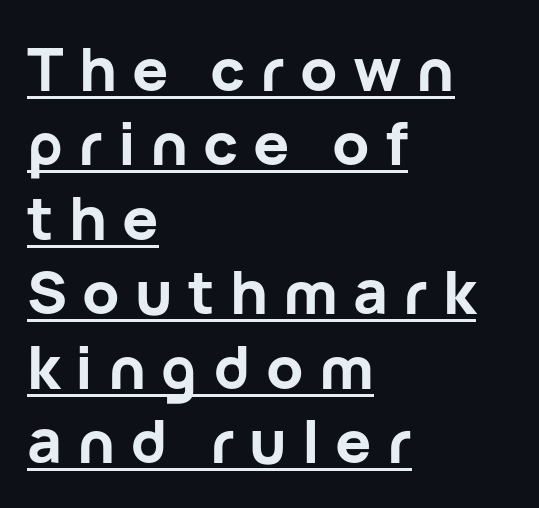
Q: Is the text bold? A: Yes.
Q: Is the text italic (slanted)? A: No, it is upright.
Q: Is the typeface a serif or a sans-serif typeface? A: Sans-serif.
Q: Is the text underlined? A: Yes.
Q: How is the paragraph aligned? A: Left-aligned.
Q: Is the spacing between letters normal or unusually wide? A: Unusually wide.
Q: Width (condensed, normal, or wide)? A: Normal.
Q: Stroke contrast? A: Low.
Q: x-height? A: Medium.
Q: Monospaced? A: No.
